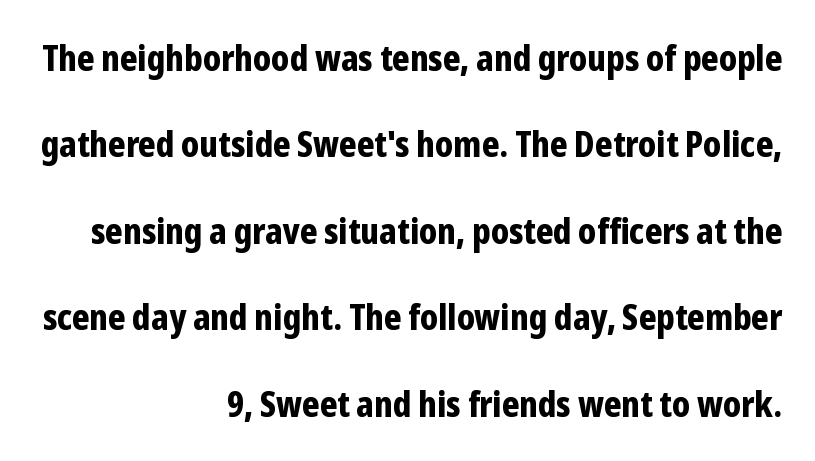
{"serif": "no", "italic": "no", "bold": "yes", "weight": "bold", "width": "condensed", "stroke_contrast": "low", "x_height": "medium", "monospaced": "no", "underline": "no", "align": "right", "line_spacing": "loose", "line_spacing_ratio": 2.47, "letter_spacing": "normal", "letter_spacing_em": 0.0, "glyph_px": 35}
